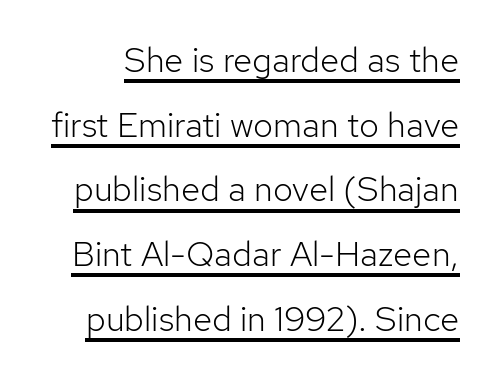
No feet cap the strokes, marking this as sans-serif type. A typesetter would mark this as roman, not italic. Vertical stems look standard width or narrower in stroke. Looks like regular typesetting: each glyph gets only the width it needs. There is no visible air inserted between adjacent glyphs. The typesetter has applied underlining to the passage shown.
